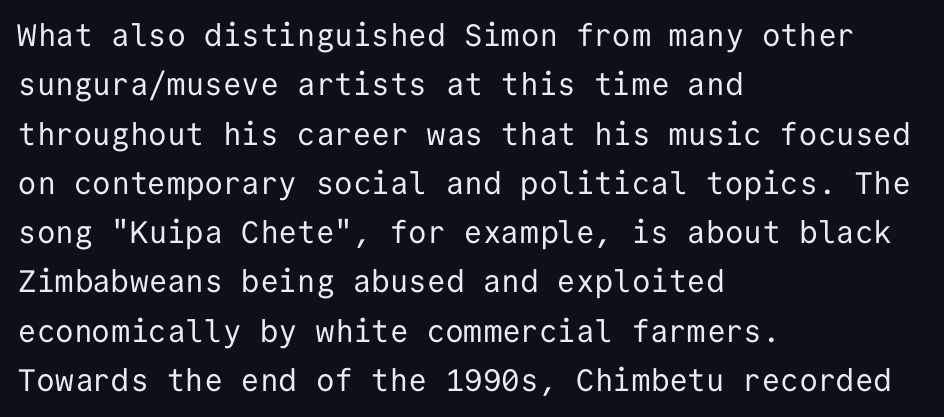
The image shows 31 px regular-weight sans-serif type, upright, monospaced; set left-aligned, normal line spacing (1.59x), normal letter spacing, not underlined; low stroke contrast and a medium x-height.
